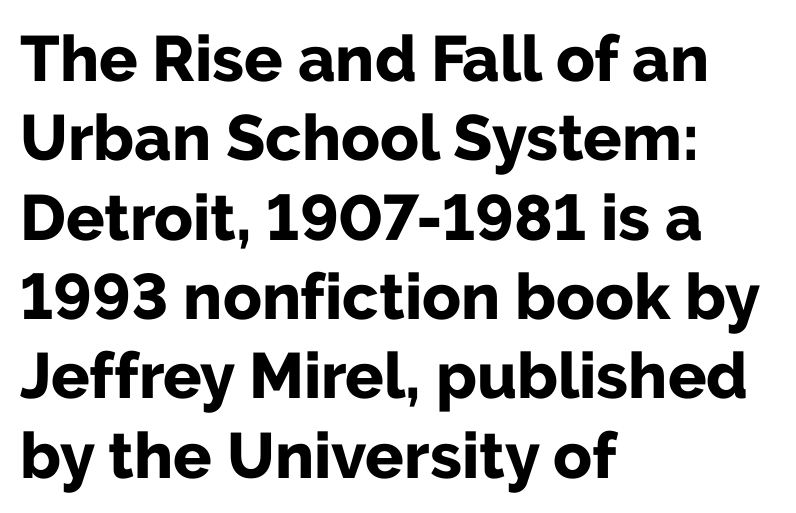
On the weight axis this lands at bold, roughly 700. The compositor pushed each line to the left boundary. The area under the type is left untouched. There is no visible air inserted between adjacent glyphs.
